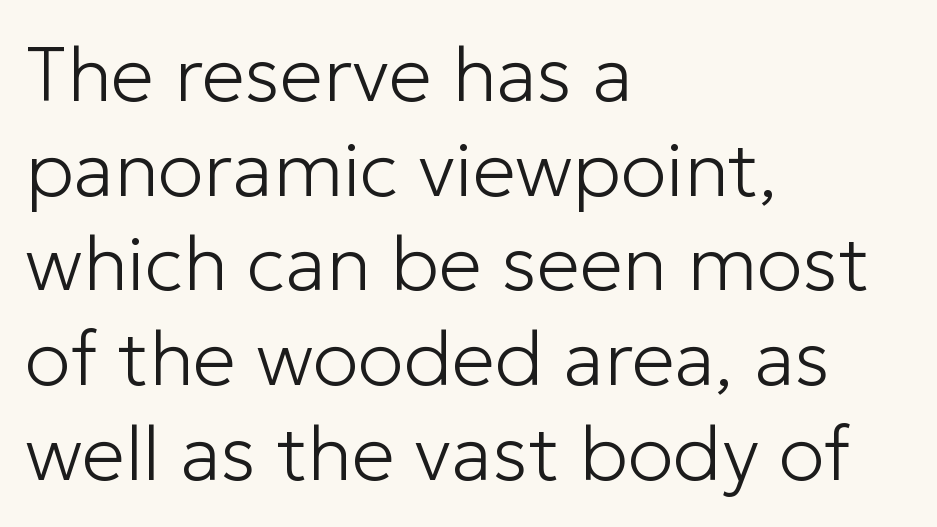
{"serif": "no", "italic": "no", "bold": "no", "weight": "light", "width": "normal", "stroke_contrast": "low", "x_height": "medium", "monospaced": "no", "underline": "no", "align": "left", "line_spacing_ratio": 1.23, "letter_spacing": "normal", "letter_spacing_em": 0.0, "glyph_px": 77}
